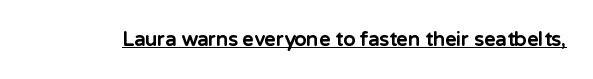
Q: Is the text bold? A: Yes.
Q: Is the text italic (slanted)? A: No, it is upright.
Q: Is the text underlined? A: Yes.
Q: Is the spacing between letters normal or unusually wide? A: Normal.
